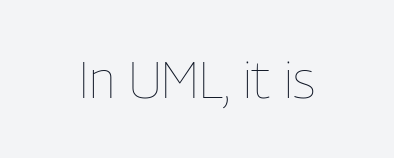
Weight: in the light-to-regular range. Caption: standard tracking, unaltered. You could not count columns in this text — the font is proportionally spaced. Italic: no, the glyphs are upright roman. Just letters on the line, the space beneath them empty.
